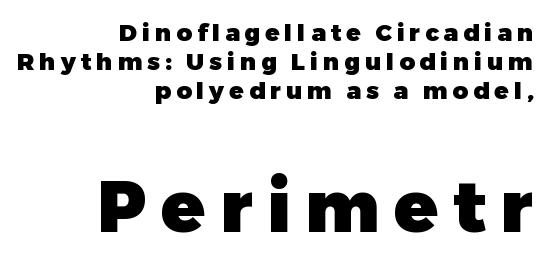
Where is the straight margin? On the right. The specimen reads as upright at a glance. Strokes here are thick enough to call this a true bold. This rendering widens character spacing well past its baseline value.
